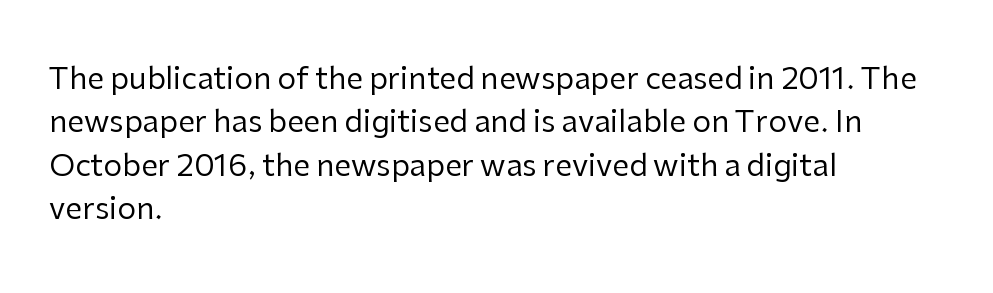
Q: Is the text bold? A: No.
Q: Is the text italic (slanted)? A: No, it is upright.
Q: Is the typeface a serif or a sans-serif typeface? A: Sans-serif.
Q: Is the text underlined? A: No.
Q: How is the paragraph aligned? A: Left-aligned.
Q: Is the spacing between letters normal or unusually wide? A: Normal.
Q: Is the spacing between lines tight, normal or loose? A: Normal.
Q: Width (condensed, normal, or wide)? A: Normal.
Q: Stroke contrast? A: Low.
Q: x-height? A: Medium.
Q: Monospaced? A: No.
